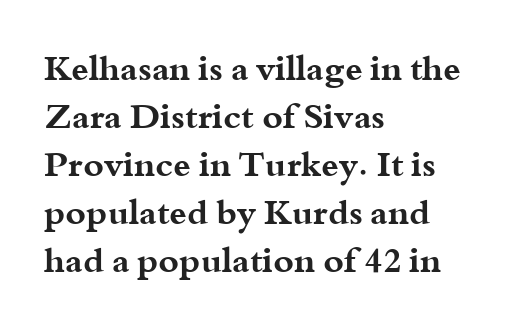
{"serif": "yes", "italic": "no", "bold": "yes", "weight": "bold", "width": "wide", "stroke_contrast": "medium", "x_height": "small", "monospaced": "no", "underline": "no", "align": "left", "line_spacing": "normal", "line_spacing_ratio": 1.37, "letter_spacing": "normal", "letter_spacing_em": 0.0, "glyph_px": 35}
